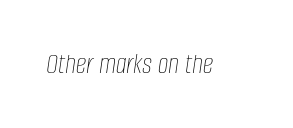
Q: Is the text bold? A: No.
Q: Is the text italic (slanted)? A: Yes, it leans right by about 8 degrees.
Q: Is the text underlined? A: No.
Q: Is the spacing between letters normal or unusually wide? A: Normal.
Q: Width (condensed, normal, or wide)? A: Condensed.
Q: Stroke contrast? A: Low.
Q: x-height? A: Large.
Q: Monospaced? A: No.
